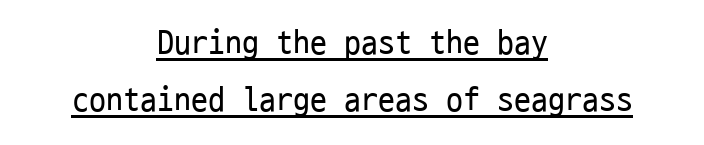
Q: Is the text bold? A: No.
Q: Is the text italic (slanted)? A: No, it is upright.
Q: Is the typeface a serif or a sans-serif typeface? A: Sans-serif.
Q: Is the text underlined? A: Yes.
Q: How is the paragraph aligned? A: Centered.
Q: Is the spacing between letters normal or unusually wide? A: Normal.
Q: Is the spacing between lines tight, normal or loose? A: Normal.
Q: Width (condensed, normal, or wide)? A: Condensed.
Q: Stroke contrast? A: Low.
Q: x-height? A: Medium.
Q: Monospaced? A: Yes.
